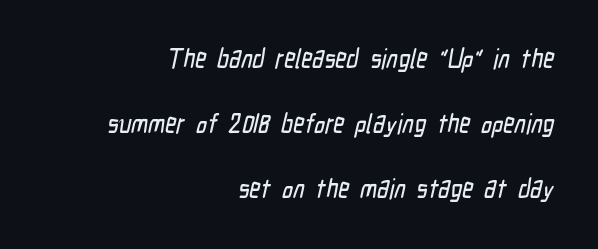
The setting favours the right margin, as signatures and pull-quotes sometimes do. Glyph-to-glyph distance matches everyday printed text. Decoration check: the copy has no underline. Compared with typical paragraphs, the rows here are farther apart.
